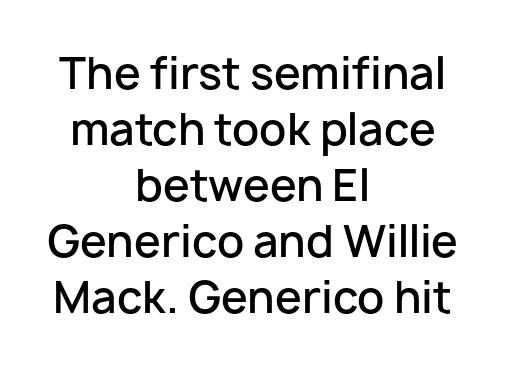
In CSS terms this would be text-align: center. Upright lettering throughout. The foot of each line stays bare and open. Varying glyph widths throughout — classic text-font behaviour.
